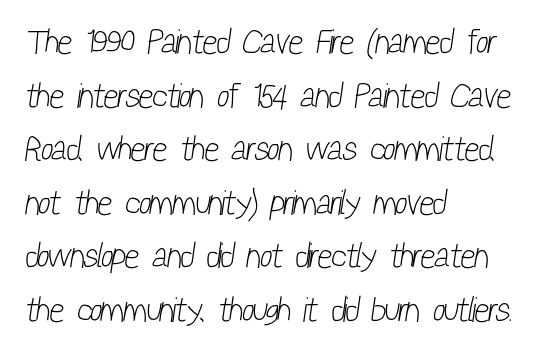
The image shows 35 px light, condensed sans-serif type; set left-aligned, normal line spacing (1.53x), normal letter spacing, not underlined; low stroke contrast and a medium x-height.
